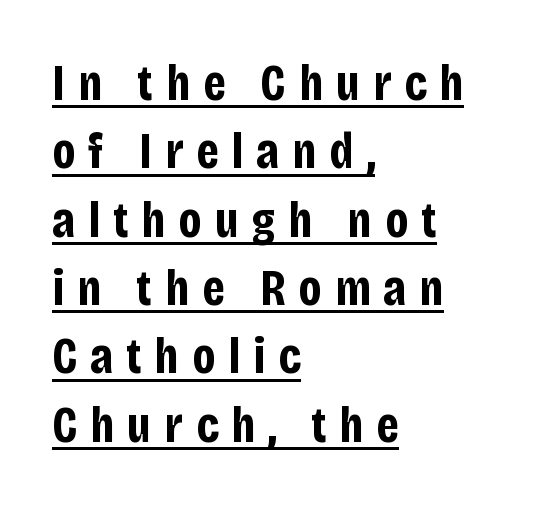
The image shows 51 px bold, condensed sans-serif type, upright; set left-aligned, normal line spacing (1.34x), unusually wide letter spacing (+0.25 em), underlined; low stroke contrast and a large x-height.
